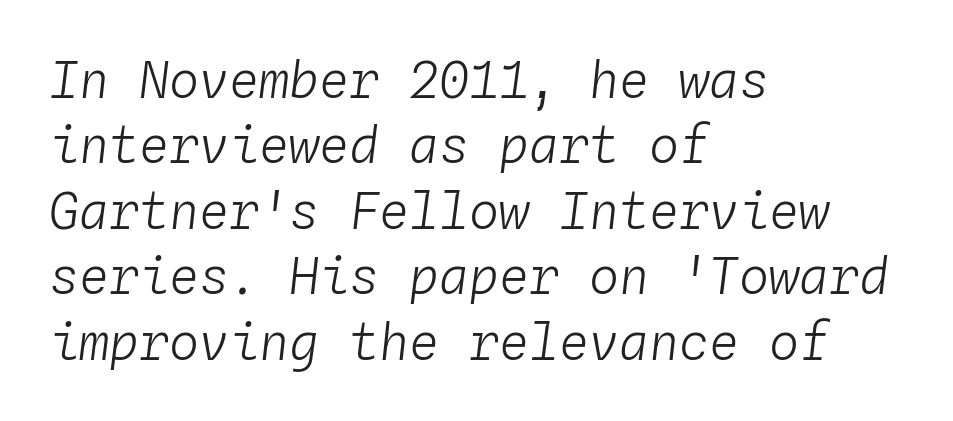
Is the block centered? No — it sits flush against the left margin. A bare baseline throughout the passage. How would I describe the line gaps? Plain and ordinary. Note the uniform advance width — an 'i' takes as much space as an 'm'.
